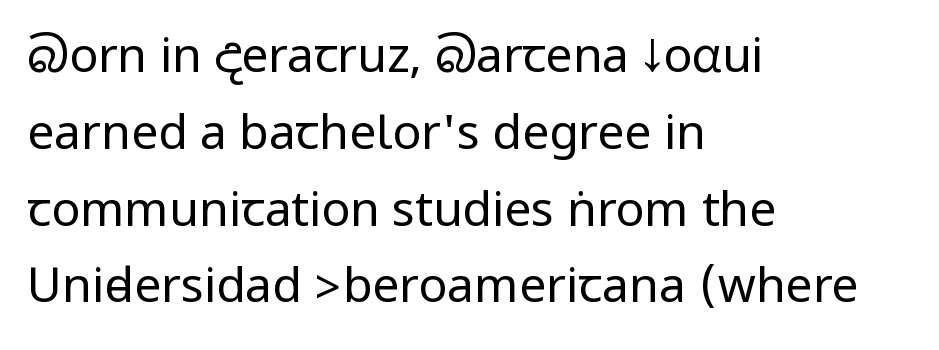
{"serif": "no", "italic": "no", "bold": "no", "weight": "regular", "width": "condensed", "stroke_contrast": "low", "underline": "no", "align": "left", "line_spacing": "normal", "line_spacing_ratio": 1.6, "letter_spacing": "normal", "letter_spacing_em": 0.0, "glyph_px": 48}
